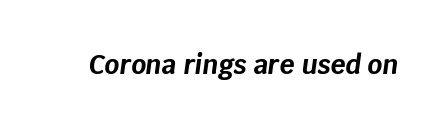
The image shows 26 px bold type, italic (leaning right); set normal letter spacing, not underlined.
